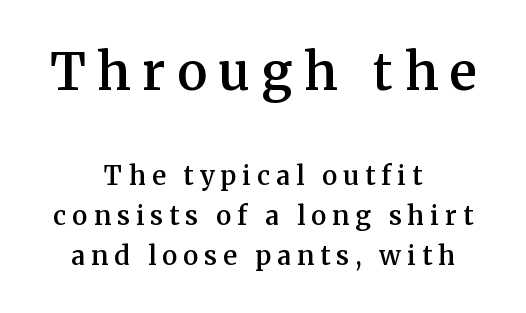
The image shows 51 px semibold serif type, upright; set centered, normal line spacing (1.55x), unusually wide letter spacing (+0.23 em), not underlined; the first (top) block is 1.96x larger; medium stroke contrast and a medium x-height.
